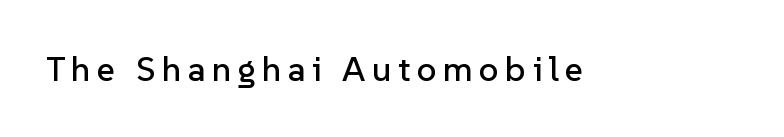
Q: Is the text italic (slanted)? A: No, it is upright.
Q: Is the typeface a serif or a sans-serif typeface? A: Sans-serif.
Q: Is the text underlined? A: No.
Q: Width (condensed, normal, or wide)? A: Normal.
Q: Stroke contrast? A: Low.
Q: x-height? A: Medium.
Q: Monospaced? A: No.
